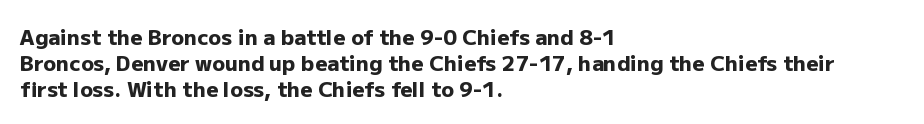
Q: Is the text bold? A: Yes.
Q: Is the text italic (slanted)? A: No, it is upright.
Q: Is the text underlined? A: No.
Q: How is the paragraph aligned? A: Left-aligned.
Q: Is the spacing between letters normal or unusually wide? A: Normal.
